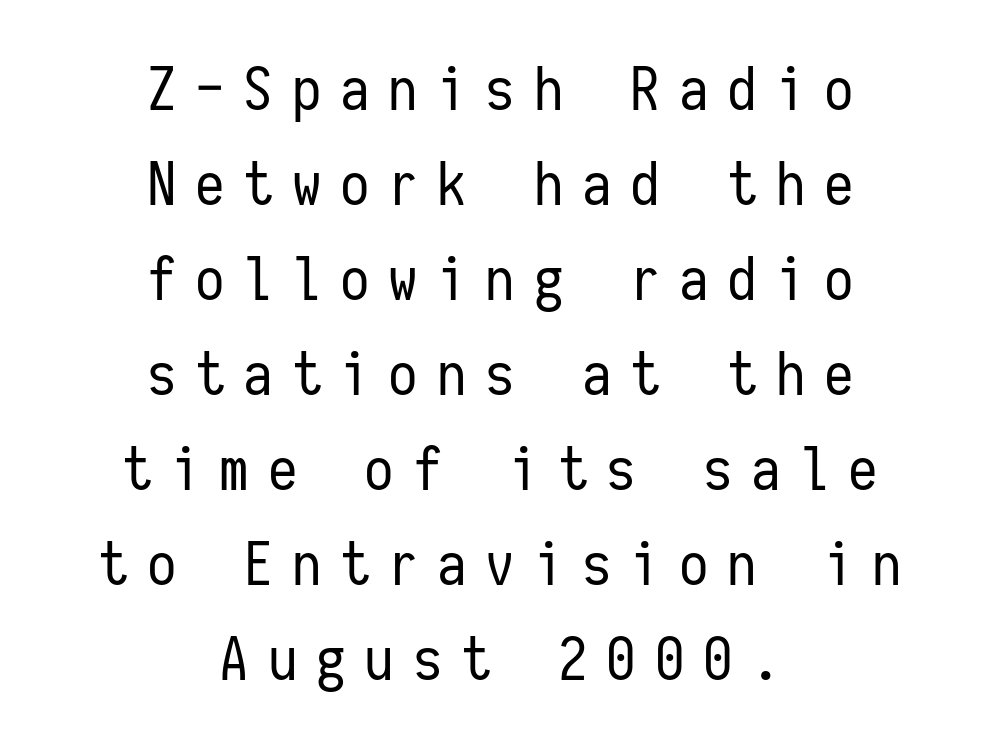
Q: Is the text bold? A: No.
Q: Is the text italic (slanted)? A: No, it is upright.
Q: Is the typeface a serif or a sans-serif typeface? A: Sans-serif.
Q: Is the text underlined? A: No.
Q: How is the paragraph aligned? A: Centered.
Q: Is the spacing between letters normal or unusually wide? A: Unusually wide.
Q: Is the spacing between lines tight, normal or loose? A: Normal.
Q: Width (condensed, normal, or wide)? A: Condensed.
Q: Stroke contrast? A: Low.
Q: x-height? A: Medium.
Q: Monospaced? A: Yes.
